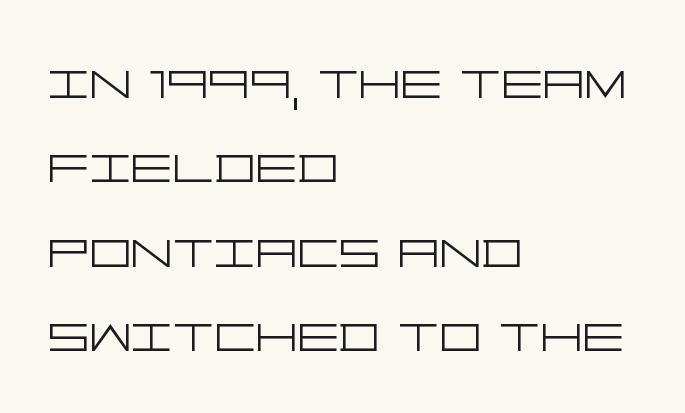
The image shows 65 px light, wide sans-serif type, upright; set left-aligned, normal line spacing (1.3x), normal letter spacing, not underlined; low stroke contrast and a large x-height.
